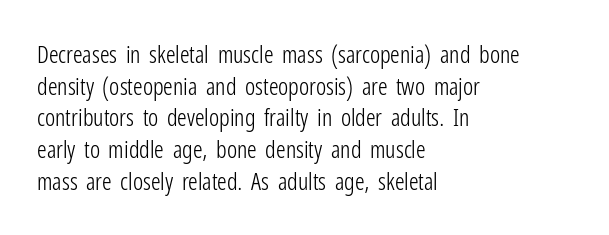
{"italic": "no", "bold": "no", "underline": "no", "align": "left", "line_spacing": "normal", "line_spacing_ratio": 1.32, "letter_spacing": "normal", "letter_spacing_em": 0.0, "glyph_px": 24}
